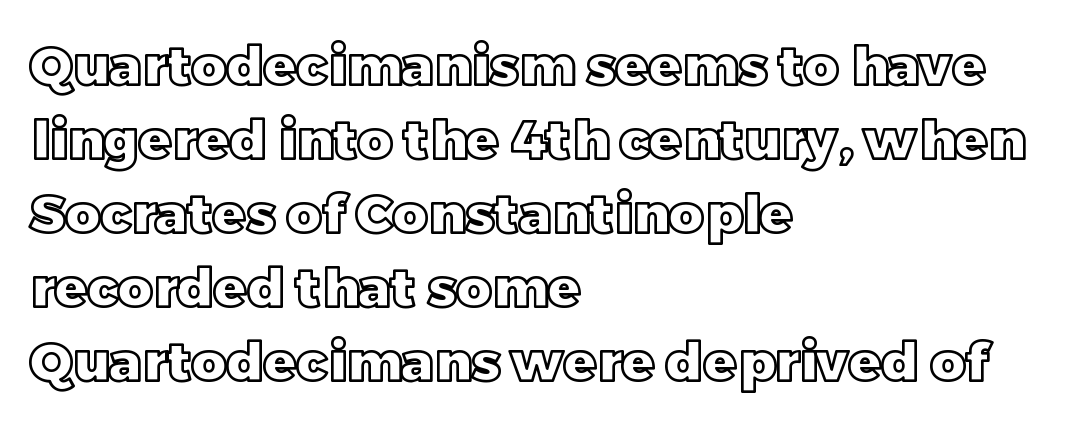
The image shows 54 px text type, upright; set left-aligned, normal line spacing (1.37x), normal letter spacing, not underlined; a large x-height.
